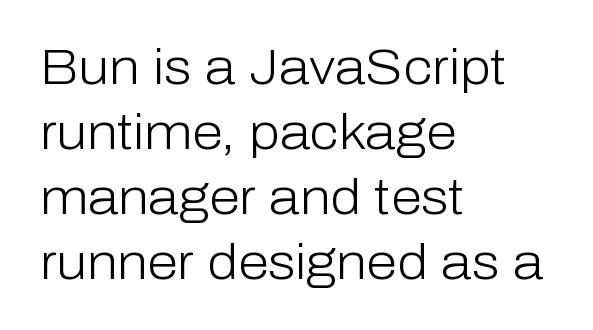
{"serif": "no", "italic": "no", "bold": "no", "weight": "light", "width": "normal", "stroke_contrast": "low", "x_height": "medium", "monospaced": "no", "underline": "no", "align": "left", "line_spacing": "normal", "line_spacing_ratio": 1.3, "letter_spacing": "normal", "letter_spacing_em": 0.0, "glyph_px": 50}
